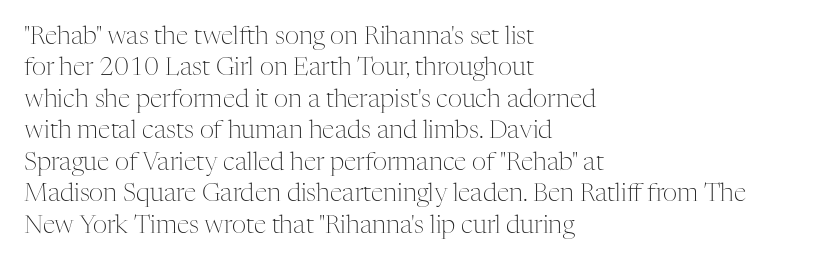
Q: Is the text bold? A: No.
Q: Is the text italic (slanted)? A: No, it is upright.
Q: Is the text underlined? A: No.
Q: How is the paragraph aligned? A: Left-aligned.
Q: Is the spacing between letters normal or unusually wide? A: Normal.
Q: Is the spacing between lines tight, normal or loose? A: Normal.
